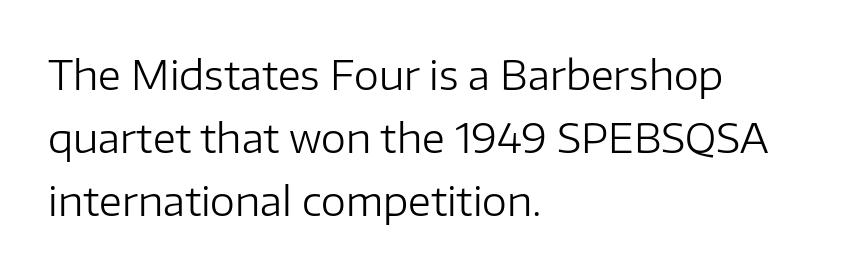
The letters advance in unequal steps, a hallmark of proportional type. Caption: multi-line text, flush left, ragged right. Posture: straight, roman, zero tilt. This block has exactly the height ordinary leading produces. Look at the bottom of the vertical strokes: they stop flat, with no serifs. A bare baseline throughout the passage.
